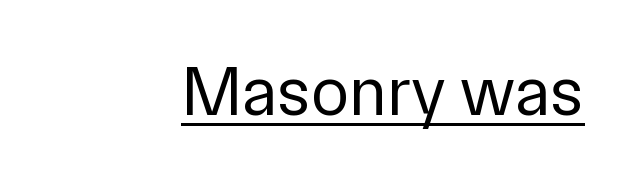
Font category for this specimen: sans-serif. Character widths vary here, with narrow letters taking less room than wide ones. A baseline rule has been typeset under these characters. Between one letter and the next there's only the usual sliver of space.
